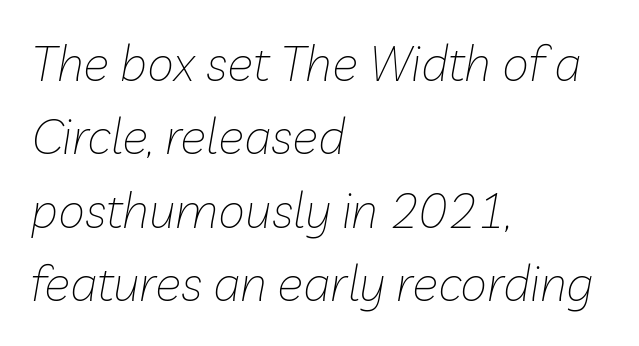
{"italic": "yes", "lean": "right", "slant_degrees": 10, "bold": "no", "weight": "thin", "width": "normal", "stroke_contrast": "low", "x_height": "medium", "monospaced": "no", "underline": "no", "align": "left", "line_spacing": "normal", "line_spacing_ratio": 1.5, "letter_spacing": "normal", "letter_spacing_em": 0.0, "glyph_px": 49}
